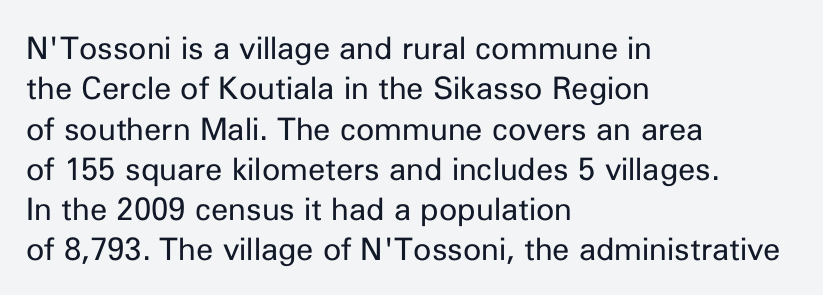
The image shows 31 px regular-weight sans-serif type, upright; set left-aligned, normal line spacing (1.3x), normal letter spacing, not underlined; low stroke contrast and a medium x-height.
